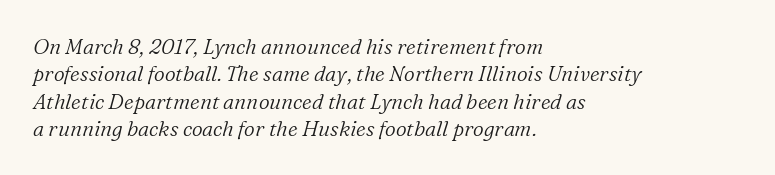
{"italic": "yes", "lean": "right", "slant_degrees": 16, "bold": "no", "underline": "no", "align": "left", "line_spacing": "normal", "line_spacing_ratio": 1.3, "letter_spacing": "normal", "letter_spacing_em": 0.0, "glyph_px": 21}
